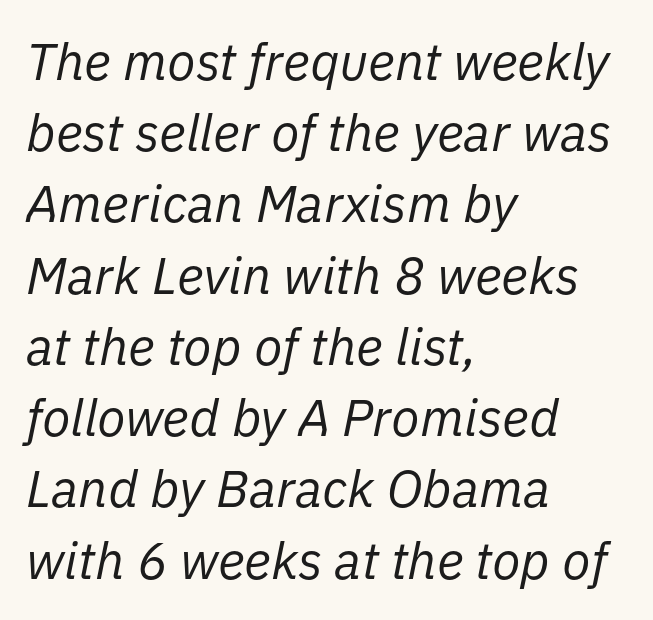
Q: Is the text bold? A: No.
Q: Is the text italic (slanted)? A: Yes, it leans right by about 11 degrees.
Q: Is the text underlined? A: No.
Q: How is the paragraph aligned? A: Left-aligned.
Q: Is the spacing between letters normal or unusually wide? A: Normal.
Q: Is the spacing between lines tight, normal or loose? A: Normal.
Q: Width (condensed, normal, or wide)? A: Normal.
Q: Stroke contrast? A: Low.
Q: x-height? A: Medium.
Q: Monospaced? A: No.
